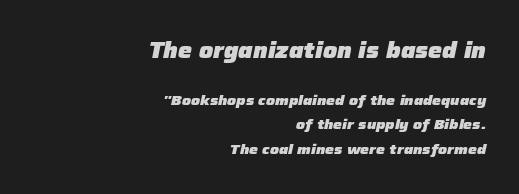
The strip under each line holds only bare page. In terms of posture, this sample is oblique. What weight is shown? A full bold with thick strokes. In terms of letterspacing, this is plain default setting. Notice how the passage keeps a crisp vertical edge on the right only.
